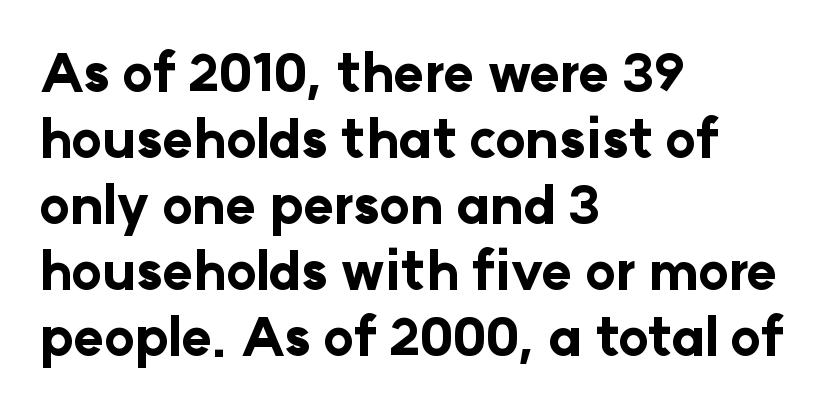
The image shows 52 px bold sans-serif type, upright; set left-aligned, normal line spacing (1.27x), normal letter spacing, not underlined; low stroke contrast and a medium x-height.
